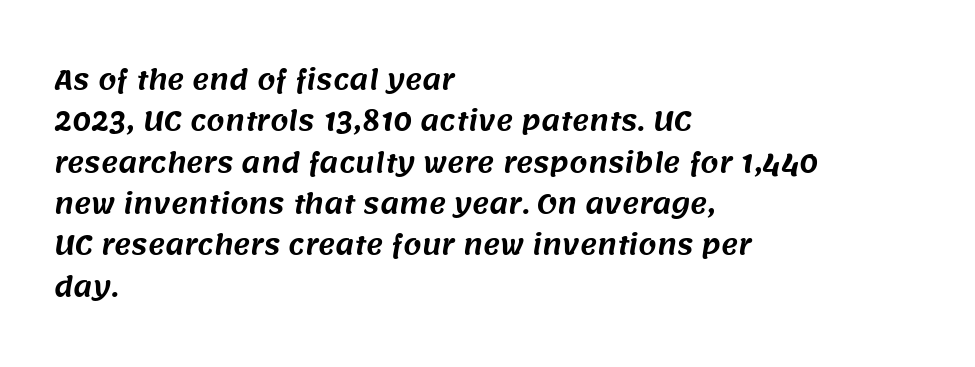
Q: Is the text underlined? A: No.
Q: How is the paragraph aligned? A: Left-aligned.
Q: Is the spacing between letters normal or unusually wide? A: Normal.
Q: Is the spacing between lines tight, normal or loose? A: Normal.
